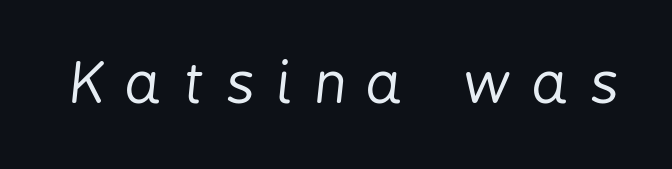
The image shows 57 px regular-weight, condensed type, italic (leaning right); set unusually wide letter spacing (+0.38 em), not underlined; low stroke contrast and a medium x-height.
